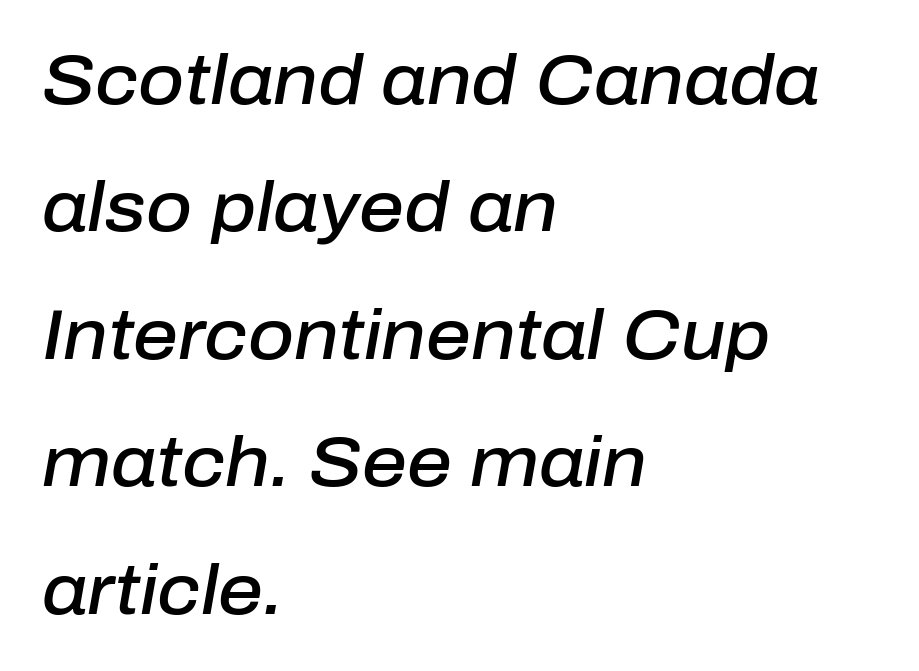
How heavy is the stroke? Medium-heavy — a semibold, shy of bold. Is the block centered? No — it sits flush against the left margin. The letters advance in unequal steps, a hallmark of proportional type. Compared with typical body copy, the letter spacing here is the same. Observe the lean: these are italic letterforms. Honestly, there is no underline to notice here at all.
